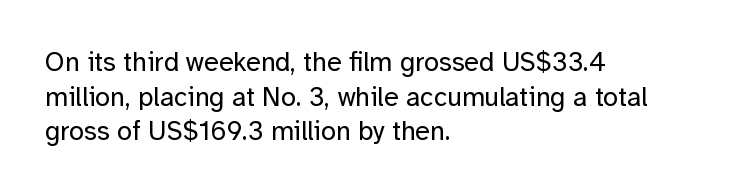
{"italic": "no", "bold": "no", "underline": "no", "align": "left", "line_spacing": "normal", "line_spacing_ratio": 1.28, "letter_spacing": "normal", "letter_spacing_em": 0.0, "glyph_px": 27}
